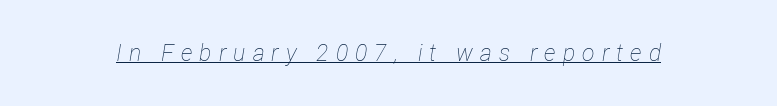
{"italic": "yes", "lean": "right", "slant_degrees": 12, "bold": "no", "underline": "yes", "letter_spacing": "wide", "letter_spacing_em": 0.31, "glyph_px": 23}
